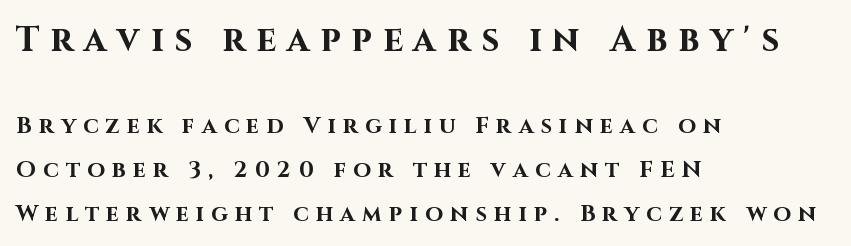
Widely set lines give the paragraph a tall, airy silhouette. This is the regular roman posture of the typeface. The designer gave the opening block more size than the closing block. Here the designer chose a conventional face with non-uniform glyph widths. Tracking here is generous; glyphs stand well apart from one another.
